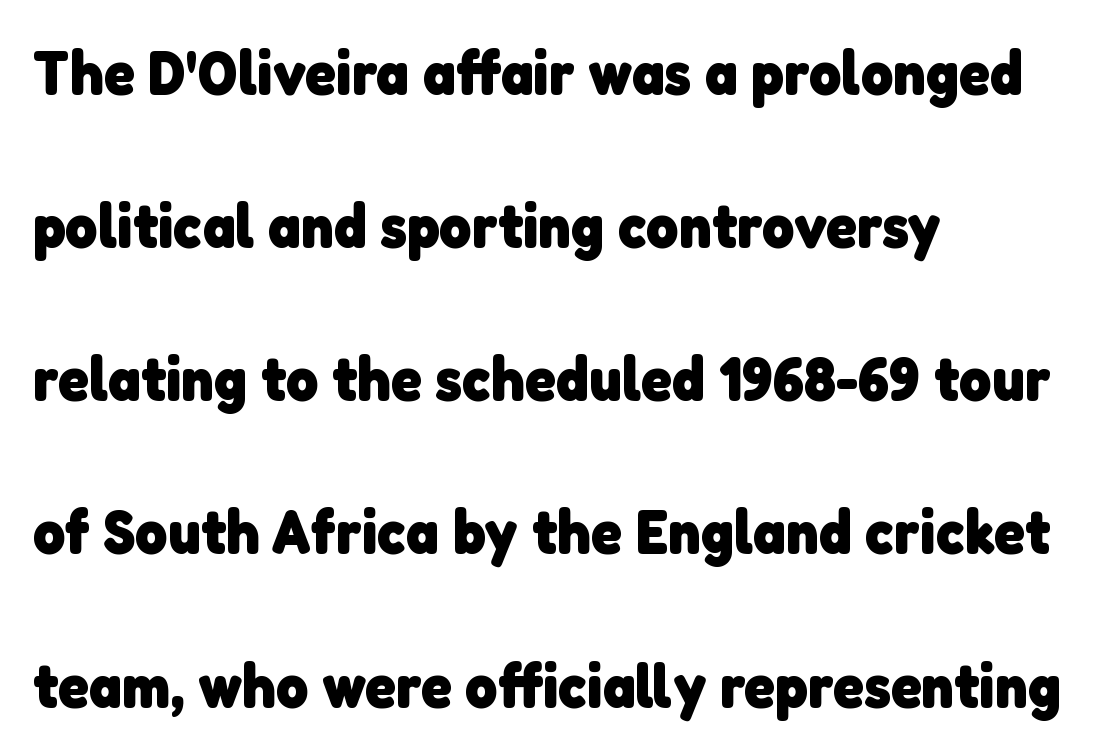
Q: Is the text bold? A: Yes.
Q: Is the typeface a serif or a sans-serif typeface? A: Sans-serif.
Q: Is the text underlined? A: No.
Q: How is the paragraph aligned? A: Left-aligned.
Q: Is the spacing between letters normal or unusually wide? A: Normal.
Q: Is the spacing between lines tight, normal or loose? A: Loose.
Q: Width (condensed, normal, or wide)? A: Normal.
Q: Stroke contrast? A: Low.
Q: x-height? A: Medium.
Q: Monospaced? A: No.
